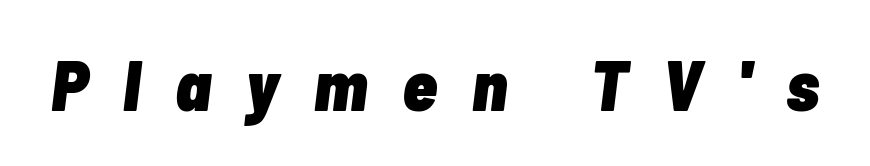
{"italic": "yes", "lean": "right", "slant_degrees": 7, "bold": "yes", "weight": "heavy", "width": "condensed", "stroke_contrast": "low", "x_height": "medium", "monospaced": "no", "underline": "no", "letter_spacing": "wide", "letter_spacing_em": 0.49, "glyph_px": 71}
